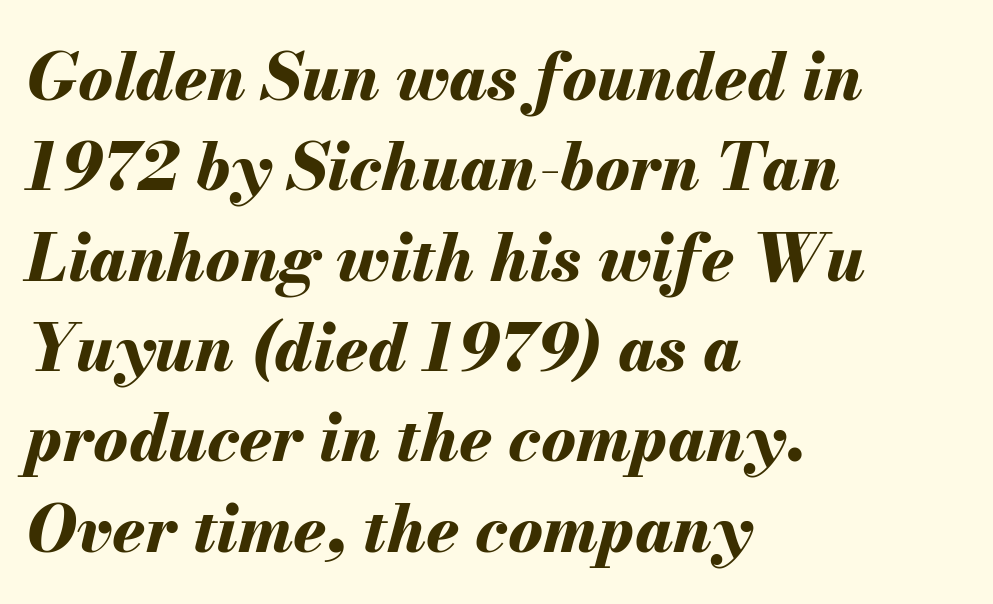
Q: Is the text bold? A: Yes.
Q: Is the text italic (slanted)? A: Yes, it leans right by about 13 degrees.
Q: Is the text underlined? A: No.
Q: How is the paragraph aligned? A: Left-aligned.
Q: Is the spacing between letters normal or unusually wide? A: Normal.
Q: Is the spacing between lines tight, normal or loose? A: Normal.
Q: Width (condensed, normal, or wide)? A: Normal.
Q: Stroke contrast? A: Medium.
Q: x-height? A: Small.
Q: Monospaced? A: No.
